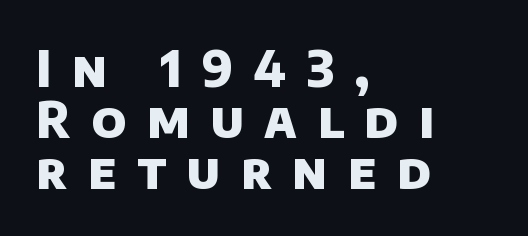
Q: Is the text bold? A: Yes.
Q: Is the typeface a serif or a sans-serif typeface? A: Sans-serif.
Q: Is the text underlined? A: No.
Q: How is the paragraph aligned? A: Left-aligned.
Q: Is the spacing between letters normal or unusually wide? A: Unusually wide.
Q: Is the spacing between lines tight, normal or loose? A: Tight.
Q: Width (condensed, normal, or wide)? A: Normal.
Q: Stroke contrast? A: Low.
Q: x-height? A: Large.
Q: Monospaced? A: No.
